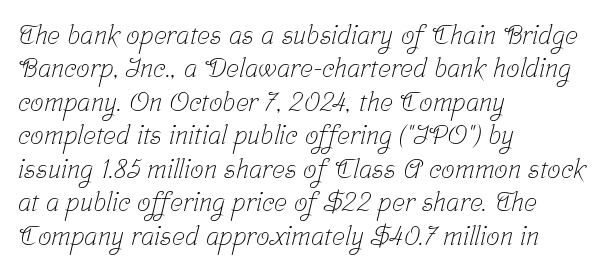
{"bold": "no", "underline": "no", "align": "left", "line_spacing_ratio": 1.24, "letter_spacing": "normal", "letter_spacing_em": 0.0, "glyph_px": 27}
